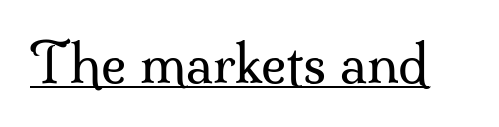
Q: Is the text bold? A: No.
Q: Is the text italic (slanted)? A: No, it is upright.
Q: Is the typeface a serif or a sans-serif typeface? A: Serif.
Q: Is the text underlined? A: Yes.
Q: Is the spacing between letters normal or unusually wide? A: Normal.
Q: Width (condensed, normal, or wide)? A: Normal.
Q: Stroke contrast? A: Medium.
Q: x-height? A: Small.
Q: Monospaced? A: No.
